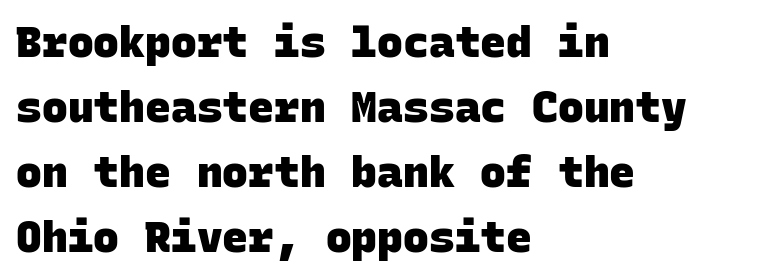
The vertical gap from one line to the next is medium. Stroke thickness is high; the sample reads as a true bold. In CSS terms this would be text-align: left. The baseline area is clear.
